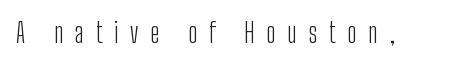
{"italic": "no", "bold": "no", "underline": "no", "letter_spacing": "wide", "letter_spacing_em": 0.43, "glyph_px": 27}
